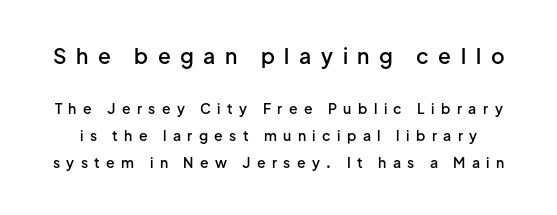
The image shows 21 px text type, upright; set loose line spacing (1.93x), unusually wide letter spacing (+0.46 em), not underlined; the first (top) block is 1.5x larger.
